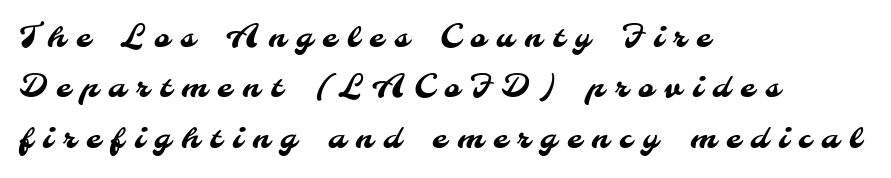
Q: Is the typeface a serif or a sans-serif typeface? A: Sans-serif.
Q: Is the text underlined? A: No.
Q: How is the paragraph aligned? A: Left-aligned.
Q: Is the spacing between letters normal or unusually wide? A: Unusually wide.
Q: Is the spacing between lines tight, normal or loose? A: Normal.
Q: Width (condensed, normal, or wide)? A: Normal.
Q: Stroke contrast? A: Medium.
Q: x-height? A: Small.
Q: Monospaced? A: No.
